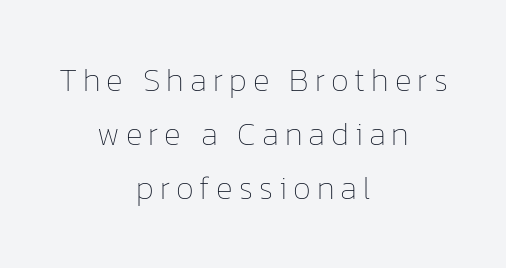
The image shows 32 px thin type, upright; set centered, normal line spacing (1.69x), not underlined; low stroke contrast and a medium x-height.
